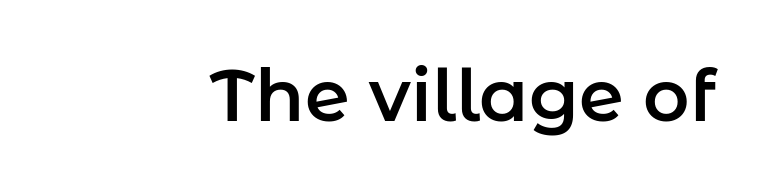
The text was rendered using a sans face with plain stroke endings. Between one letter and the next there's only the usual sliver of space. Looks like regular typesetting: each glyph gets only the width it needs. Words float on clear page, feet unadorned. The font's upright variant was chosen for this text.
